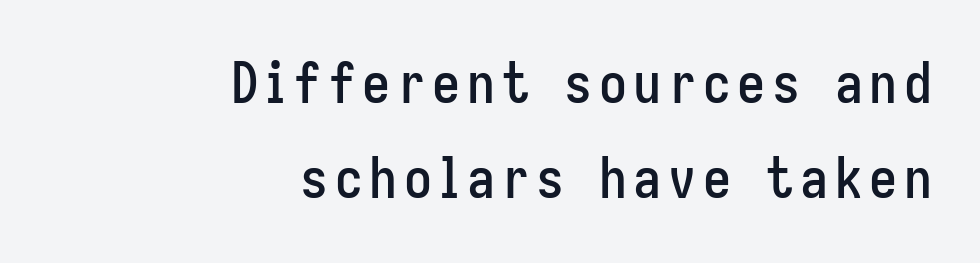
These lines were composed using upright roman letters. Unmarked baselines from the first word to the last. Rows of type keep a routine distance in the vertical direction. Nope, no serifs anywhere on these letters.
